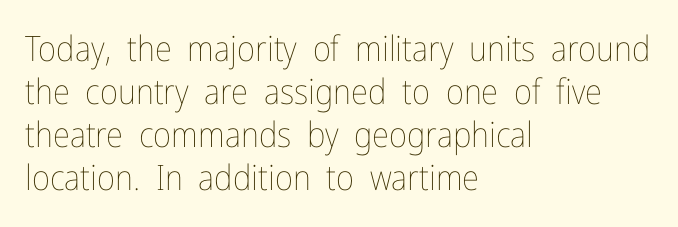
Q: Is the text bold? A: No.
Q: Is the text italic (slanted)? A: No, it is upright.
Q: Is the text underlined? A: No.
Q: How is the paragraph aligned? A: Left-aligned.
Q: Is the spacing between letters normal or unusually wide? A: Normal.
Q: Width (condensed, normal, or wide)? A: Condensed.
Q: Stroke contrast? A: Low.
Q: x-height? A: Medium.
Q: Monospaced? A: No.
